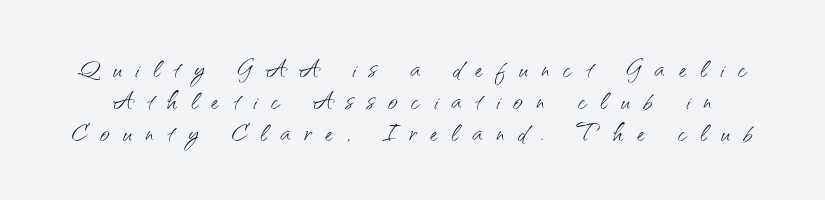
Q: Is the text bold? A: No.
Q: Is the text italic (slanted)? A: Yes.
Q: Is the typeface a serif or a sans-serif typeface? A: Sans-serif.
Q: Is the text underlined? A: No.
Q: Is the spacing between letters normal or unusually wide? A: Unusually wide.
Q: Is the spacing between lines tight, normal or loose? A: Tight.
Q: Width (condensed, normal, or wide)? A: Normal.
Q: Stroke contrast? A: Medium.
Q: x-height? A: Small.
Q: Monospaced? A: No.
